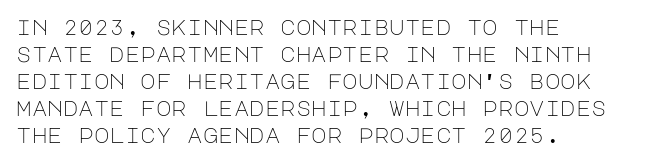
The passage shown is not underscored anywhere. Summary of vertical rhythm: regular, with standard interline spacing. The rag falls on the right side of this text block. Notice how the stems are strictly vertical — no italics here. Vertical stems look standard width or narrower in stroke.
